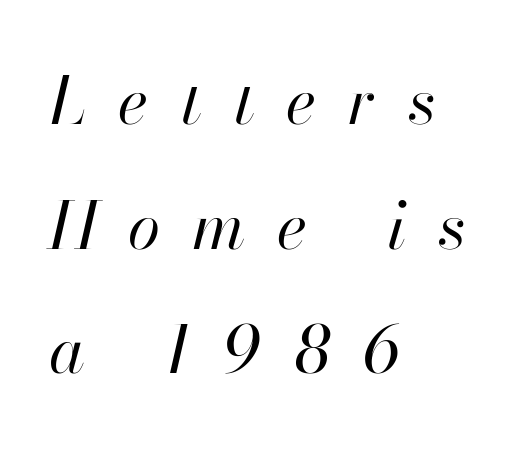
The passage shown is typed in a proportional face where columns would drift. Rule under the text: the space is simply empty. Line starts are locked; line ends wander. You can tell it's italic because the verticals aren't actually vertical. Glyph-to-glyph distance is far greater than everyday printed text. Caption: face not bold, strokes unweighted.
